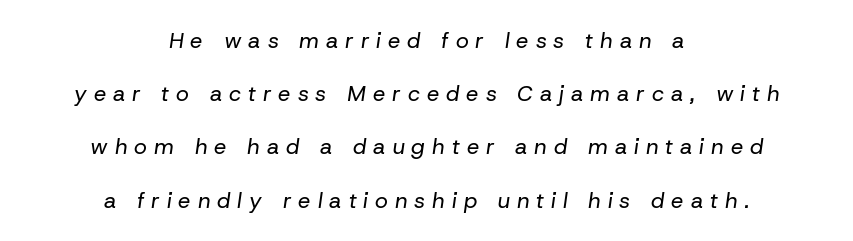
Q: Is the text bold? A: No.
Q: Is the text italic (slanted)? A: Yes, it leans right by about 8 degrees.
Q: Is the text underlined? A: No.
Q: How is the paragraph aligned? A: Centered.
Q: Is the spacing between letters normal or unusually wide? A: Unusually wide.
Q: Is the spacing between lines tight, normal or loose? A: Loose.
